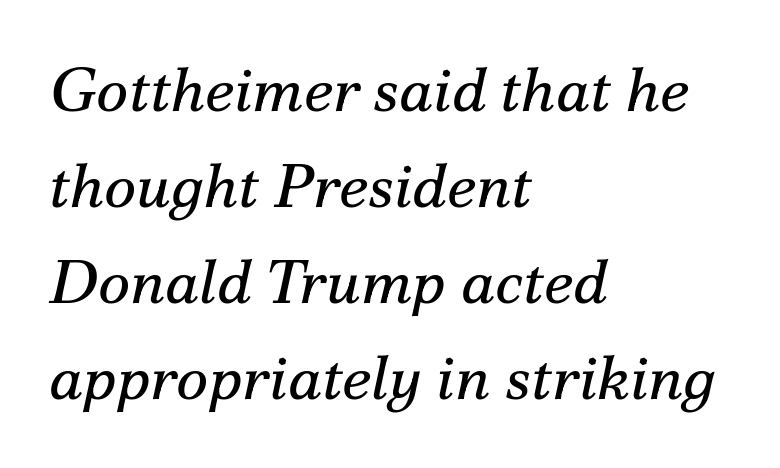
The image shows 62 px regular-weight serif type, italic (leaning right); set left-aligned, normal line spacing (1.55x), normal letter spacing, not underlined; medium stroke contrast and a small x-height.
